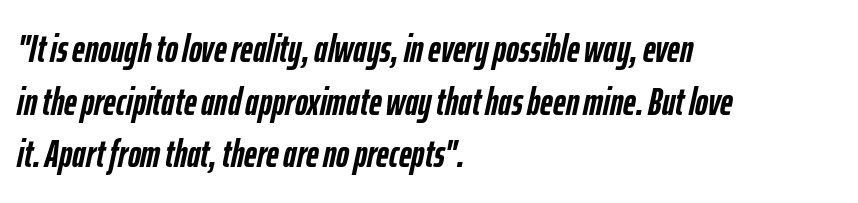
{"italic": "yes", "lean": "right", "slant_degrees": 12, "bold": "yes", "weight": "semibold", "width": "condensed", "stroke_contrast": "low", "x_height": "medium", "monospaced": "no", "underline": "no", "align": "left", "line_spacing": "normal", "line_spacing_ratio": 1.35, "letter_spacing": "normal", "letter_spacing_em": 0.0, "glyph_px": 39}
